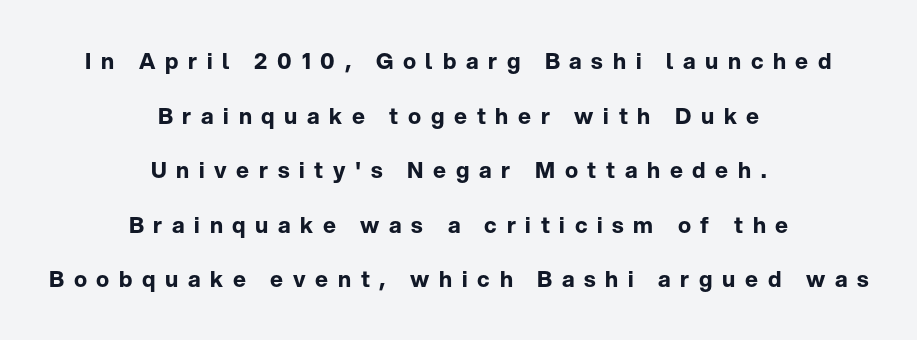
The image shows 22 px bold type, upright; set centered, loose line spacing (2.48x), unusually wide letter spacing (+0.44 em), not underlined.
